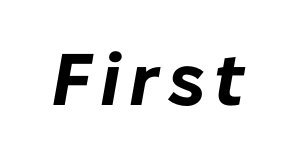
{"italic": "yes", "lean": "right", "slant_degrees": 10, "bold": "yes", "weight": "bold", "width": "normal", "stroke_contrast": "low", "x_height": "medium", "monospaced": "no", "underline": "no", "glyph_px": 73}
